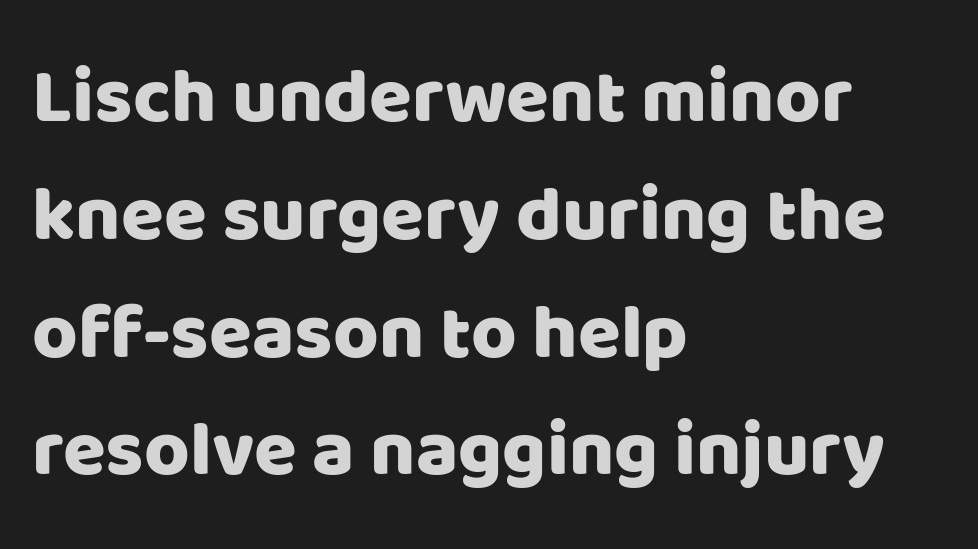
The image shows 78 px sans-serif type, upright; set left-aligned, normal line spacing (1.51x), normal letter spacing, not underlined; low stroke contrast and a large x-height.
